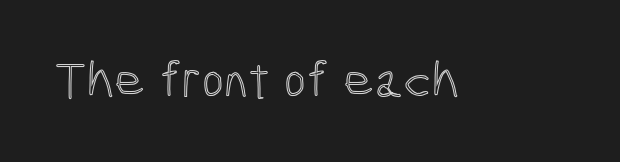
Q: Is the text italic (slanted)? A: No, it is upright.
Q: Is the text underlined? A: No.
Q: Is the spacing between letters normal or unusually wide? A: Normal.
Q: Width (condensed, normal, or wide)? A: Condensed.
Q: x-height? A: Medium.
Q: Monospaced? A: No.
